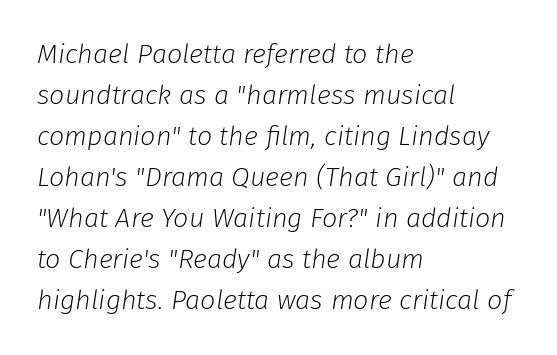
{"italic": "yes", "lean": "right", "slant_degrees": 8, "bold": "no", "underline": "no", "align": "left", "line_spacing": "normal", "line_spacing_ratio": 1.52, "letter_spacing": "normal", "letter_spacing_em": 0.0, "glyph_px": 27}
